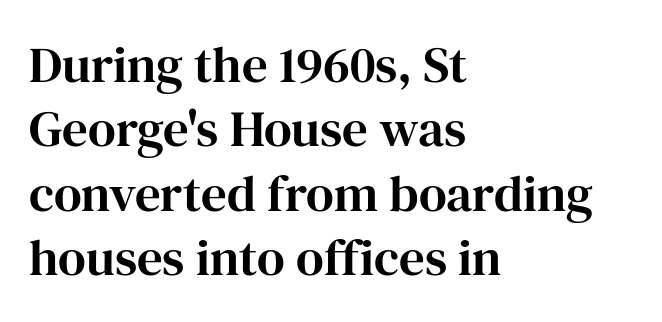
The image shows 51 px serif type, upright; set left-aligned, normal line spacing (1.26x), normal letter spacing, not underlined; high stroke contrast and a medium x-height.
